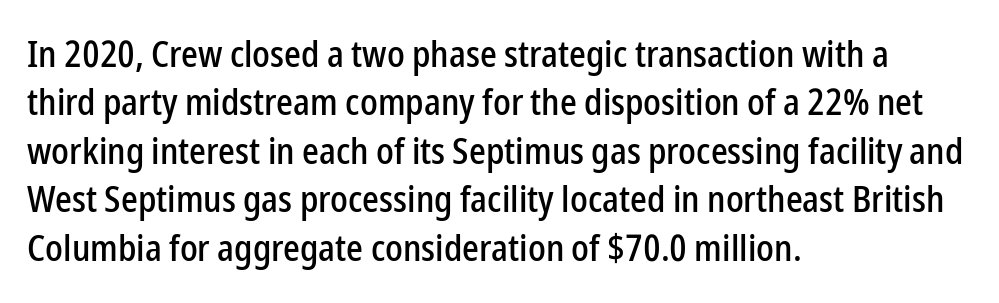
Q: Is the text italic (slanted)? A: No, it is upright.
Q: Is the typeface a serif or a sans-serif typeface? A: Sans-serif.
Q: Is the text underlined? A: No.
Q: How is the paragraph aligned? A: Left-aligned.
Q: Is the spacing between letters normal or unusually wide? A: Normal.
Q: Is the spacing between lines tight, normal or loose? A: Normal.
Q: Width (condensed, normal, or wide)? A: Condensed.
Q: Stroke contrast? A: Low.
Q: x-height? A: Medium.
Q: Monospaced? A: No.
